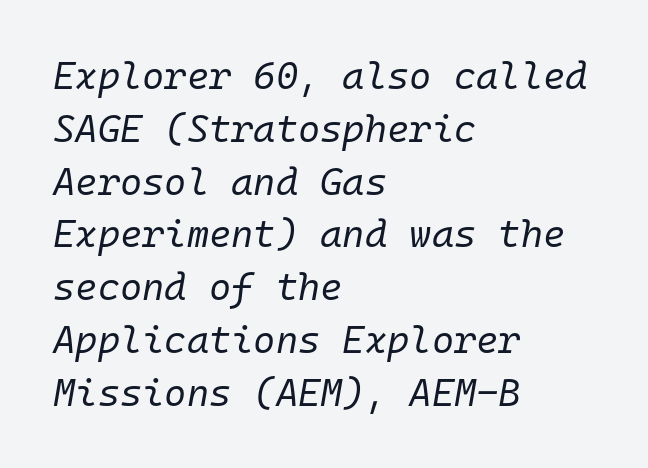
This sample is left-justified, so line endings fall wherever the words run out. These lines were composed using italics. Underline: absent. Whoever set this chose a conventional vertical rhythm. Stroke mass is kept to a normal reading level or below. The letters march in equal steps, a hallmark of fixed-pitch type.
